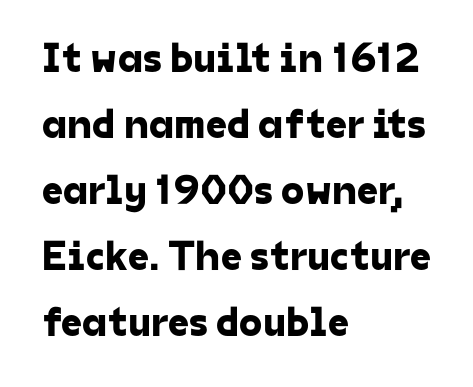
Q: Is the typeface a serif or a sans-serif typeface? A: Sans-serif.
Q: Is the text underlined? A: No.
Q: How is the paragraph aligned? A: Left-aligned.
Q: Is the spacing between letters normal or unusually wide? A: Normal.
Q: Is the spacing between lines tight, normal or loose? A: Normal.
Q: Width (condensed, normal, or wide)? A: Normal.
Q: Stroke contrast? A: Low.
Q: x-height? A: Medium.
Q: Monospaced? A: No.
